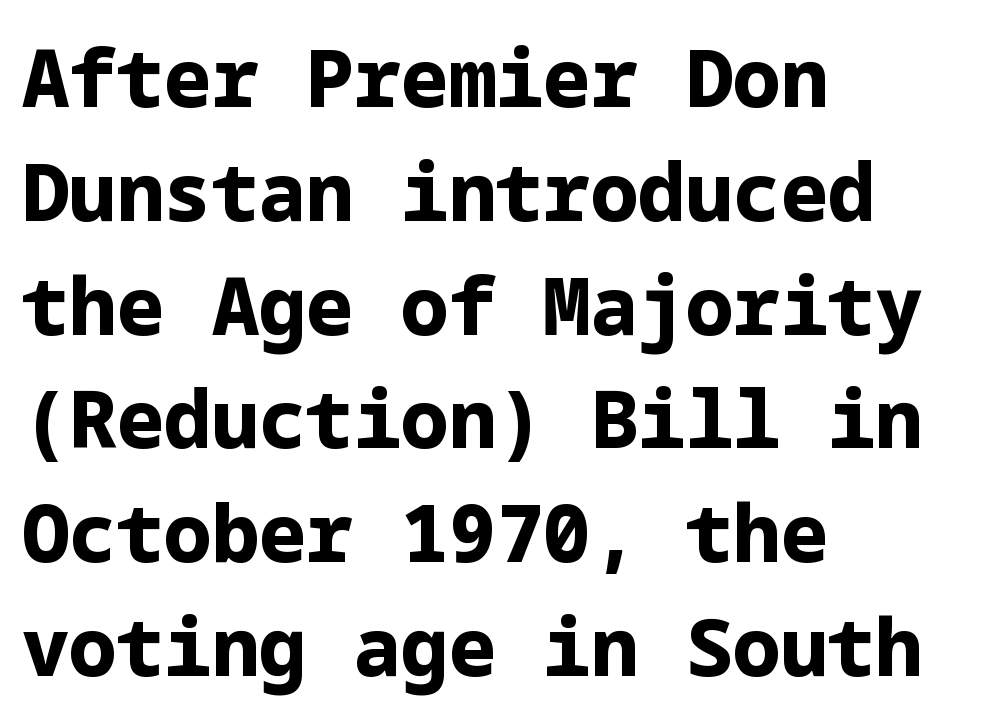
Q: Is the text bold? A: Yes.
Q: Is the text italic (slanted)? A: No, it is upright.
Q: Is the typeface a serif or a sans-serif typeface? A: Sans-serif.
Q: Is the text underlined? A: No.
Q: How is the paragraph aligned? A: Left-aligned.
Q: Is the spacing between letters normal or unusually wide? A: Normal.
Q: Is the spacing between lines tight, normal or loose? A: Normal.
Q: Width (condensed, normal, or wide)? A: Normal.
Q: Stroke contrast? A: Low.
Q: x-height? A: Medium.
